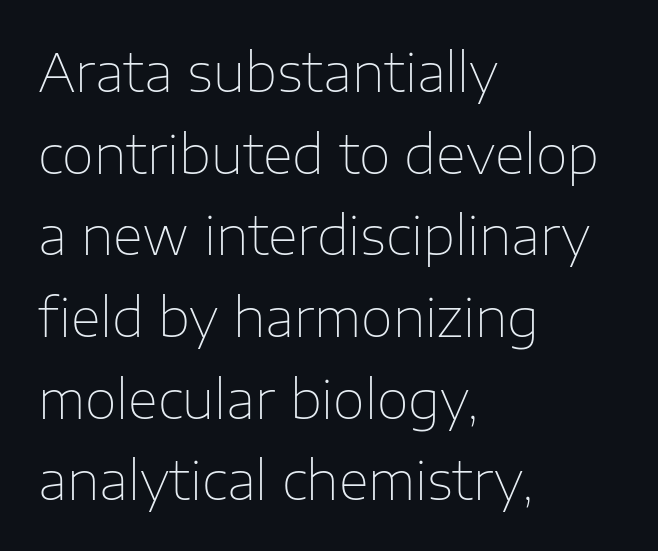
Interline gaps are of average width in this sample. Is there any slant? The stems are plumb. Left-aligned paragraph, ragged on the right. No letter is thick-stroked: the sample isn't bold. Descenders hang freely into open space.
